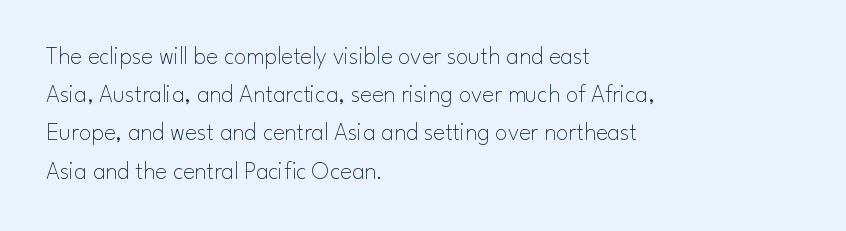
The image shows 25 px text type, upright; set left-aligned, normal line spacing (1.53x), normal letter spacing, not underlined.
